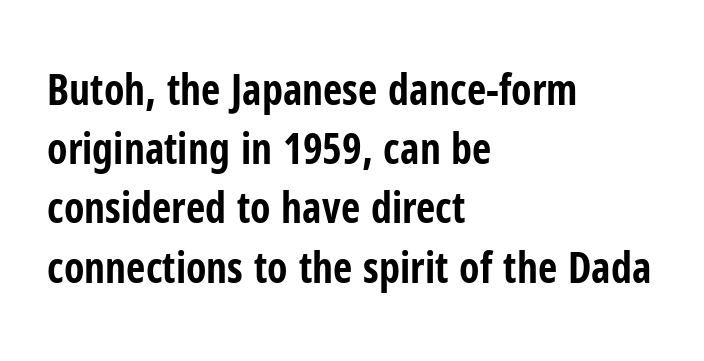
Q: Is the text bold? A: Yes.
Q: Is the text italic (slanted)? A: No, it is upright.
Q: Is the typeface a serif or a sans-serif typeface? A: Sans-serif.
Q: Is the text underlined? A: No.
Q: How is the paragraph aligned? A: Left-aligned.
Q: Is the spacing between letters normal or unusually wide? A: Normal.
Q: Is the spacing between lines tight, normal or loose? A: Normal.
Q: Width (condensed, normal, or wide)? A: Condensed.
Q: Stroke contrast? A: Low.
Q: x-height? A: Medium.
Q: Monospaced? A: No.
